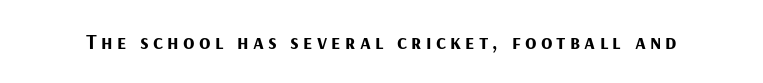
{"italic": "no", "bold": "yes", "underline": "no", "letter_spacing": "wide", "letter_spacing_em": 0.2, "glyph_px": 21}
